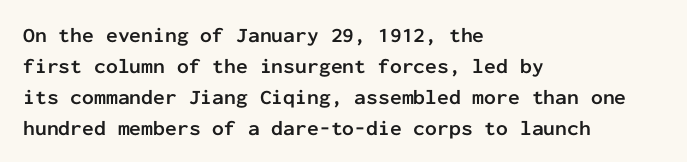
The image shows 21 px bold type, upright; set left-aligned, normal line spacing (1.47x), normal letter spacing, not underlined.
